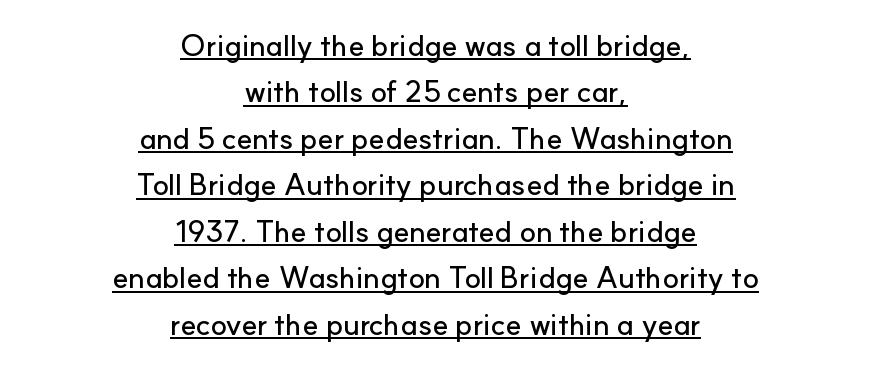
{"serif": "no", "italic": "no", "width": "normal", "stroke_contrast": "low", "x_height": "small", "monospaced": "no", "underline": "yes", "align": "center", "line_spacing": "normal", "line_spacing_ratio": 1.55, "letter_spacing": "normal", "letter_spacing_em": 0.0, "glyph_px": 30}
